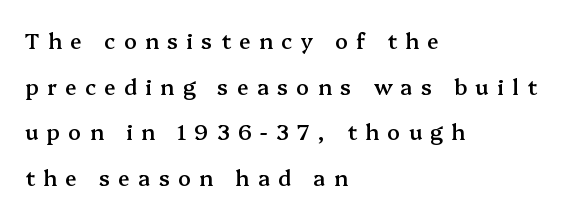
Q: Is the text bold? A: Semi-bold.
Q: Is the text italic (slanted)? A: No, it is upright.
Q: Is the text underlined? A: No.
Q: How is the paragraph aligned? A: Left-aligned.
Q: Is the spacing between letters normal or unusually wide? A: Unusually wide.
Q: Is the spacing between lines tight, normal or loose? A: Loose.
